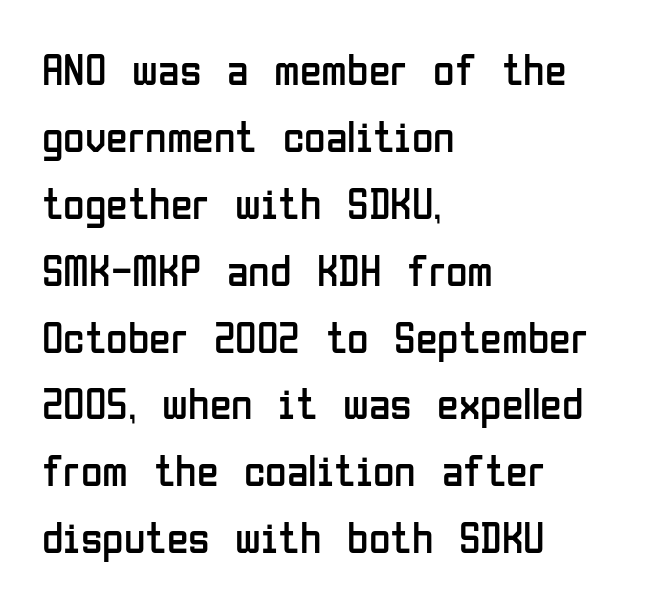
A normal amount of white space separates one row of letters from the next. A typesetter would mark this as roman, not italic. The face looks like a standard text weight, possibly lighter. This sample has the flowing, uneven cadence of proportional lettering. You can tell from the bare stems that sans-serif type was used.
